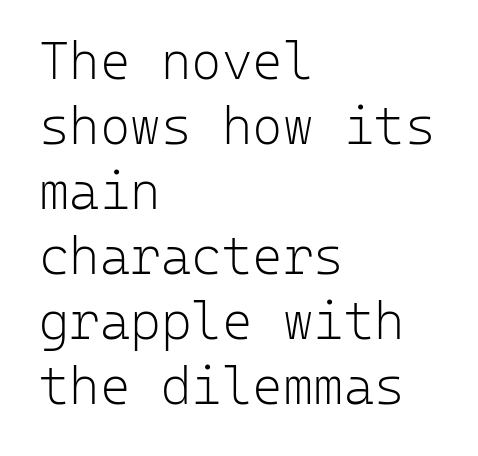
{"serif": "no", "italic": "no", "bold": "no", "weight": "light", "width": "normal", "stroke_contrast": "low", "x_height": "medium", "monospaced": "yes", "underline": "no", "align": "left", "line_spacing": "normal", "line_spacing_ratio": 1.25, "letter_spacing": "normal", "letter_spacing_em": 0.0, "glyph_px": 52}
